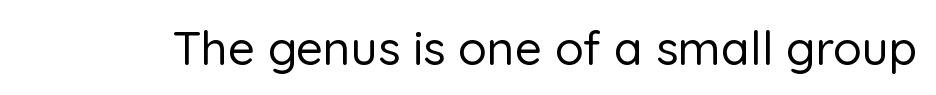
Q: Is the text italic (slanted)? A: No, it is upright.
Q: Is the typeface a serif or a sans-serif typeface? A: Sans-serif.
Q: Is the text underlined? A: No.
Q: Is the spacing between letters normal or unusually wide? A: Normal.
Q: Width (condensed, normal, or wide)? A: Normal.
Q: Stroke contrast? A: Low.
Q: x-height? A: Medium.
Q: Monospaced? A: No.
